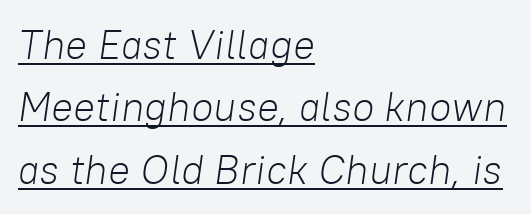
A continuous stroke trails under the words, as in a hyperlink. All the whitespace from short lines collects on the right. Default kerning and tracking; the words read as compact shapes. The passage shown leans; its letterforms are oblique.
